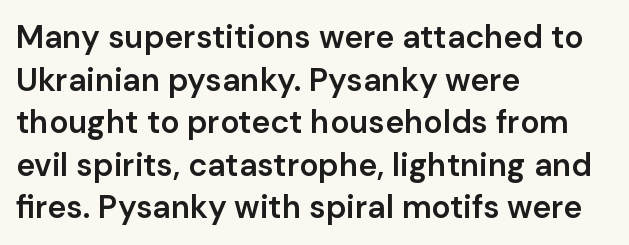
{"serif": "no", "italic": "no", "bold": "semi", "weight": "semibold", "width": "normal", "stroke_contrast": "low", "x_height": "medium", "monospaced": "no", "underline": "no", "align": "left", "line_spacing": "normal", "line_spacing_ratio": 1.33, "letter_spacing": "normal", "letter_spacing_em": 0.0, "glyph_px": 32}
